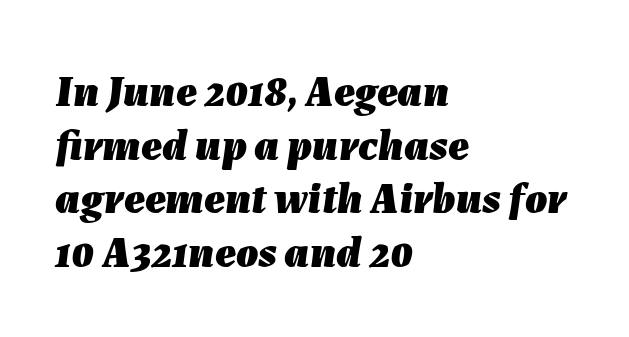
The image shows 44 px heavy type, italic (leaning right); set left-aligned, line spacing 1.22x, normal letter spacing, not underlined; low stroke contrast and a medium x-height.
